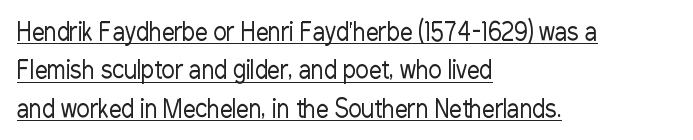
The image shows 25 px text type, upright; set left-aligned, normal line spacing (1.54x), normal letter spacing, underlined.
